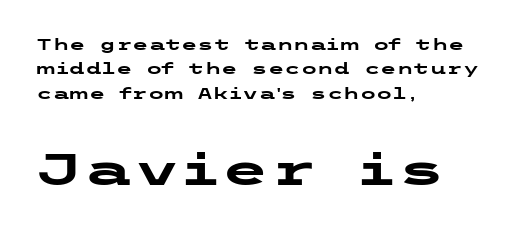
{"serif": "no", "italic": "no", "bold": "yes", "weight": "heavy", "width": "wide", "stroke_contrast": "low", "x_height": "medium", "underline": "no", "align": "left", "line_spacing": "normal", "line_spacing_ratio": 1.62, "letter_spacing": "normal", "letter_spacing_em": 0.0, "larger_block": "second", "size_ratio": 2.93, "glyph_px": 44}
